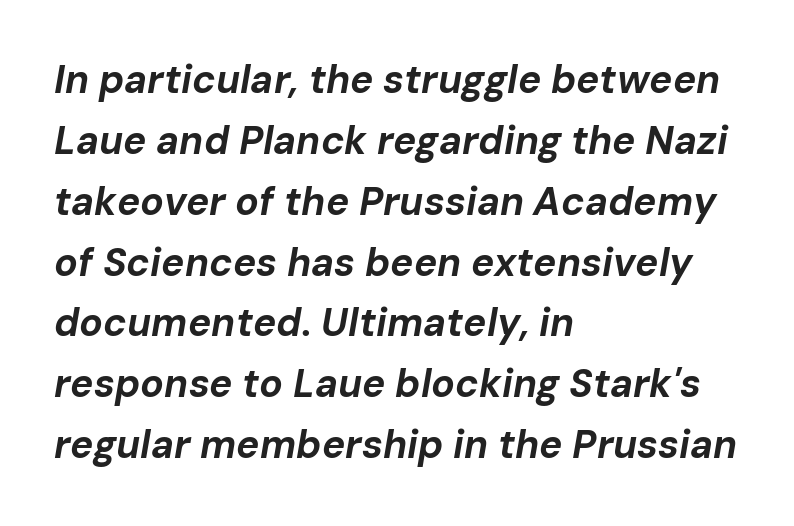
{"italic": "yes", "lean": "right", "slant_degrees": 10, "bold": "yes", "weight": "bold", "width": "normal", "stroke_contrast": "low", "x_height": "medium", "monospaced": "no", "underline": "no", "align": "left", "line_spacing": "normal", "line_spacing_ratio": 1.56, "letter_spacing": "normal", "letter_spacing_em": 0.0, "glyph_px": 39}
